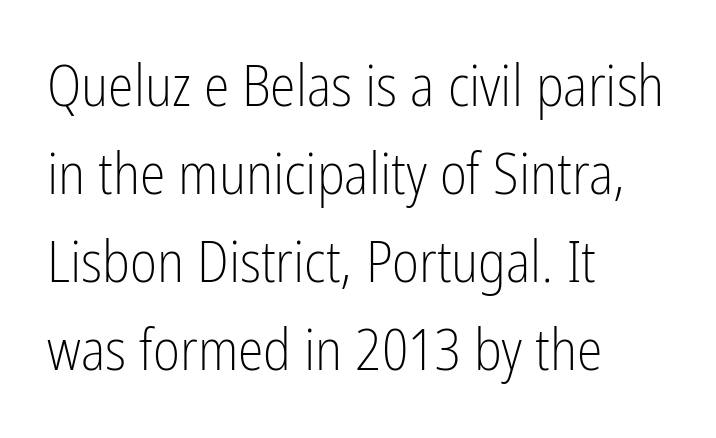
Stroke mass is kept to a normal reading level or below. Anything drawn beneath the words? Only blank space. This rendering uses left alignment, leaving the right contour irregular. In terms of letterspacing, this is plain default setting.
